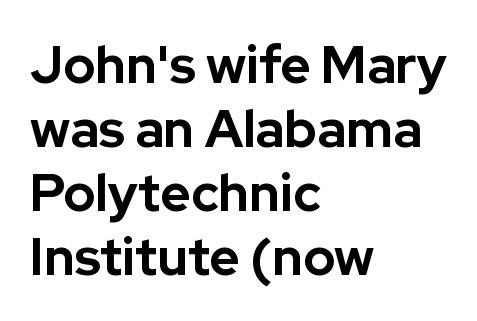
The image shows 52 px bold sans-serif type, upright; set left-aligned, line spacing 1.23x, normal letter spacing, not underlined; low stroke contrast and a medium x-height.
